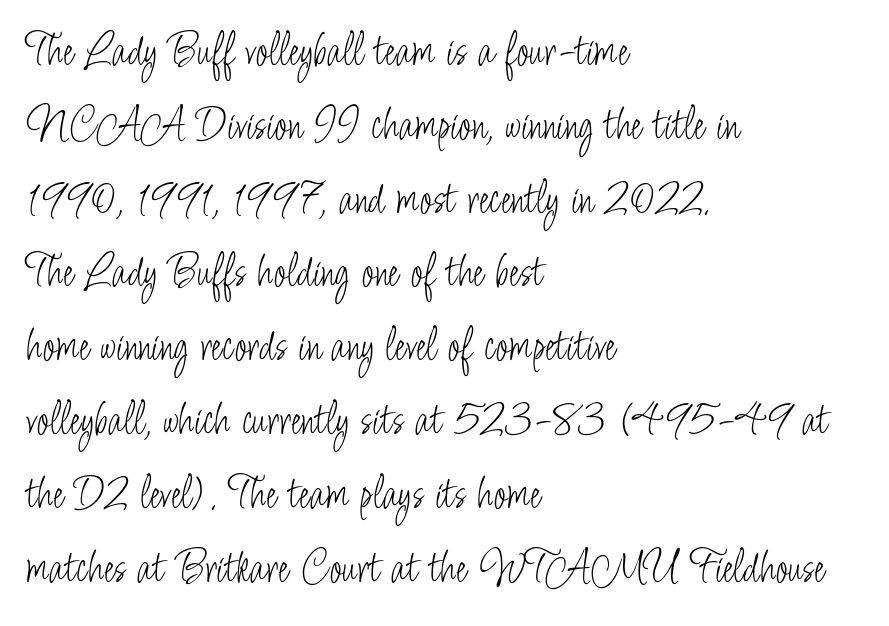
Q: Is the text bold? A: No.
Q: Is the text italic (slanted)? A: Yes.
Q: Is the typeface a serif or a sans-serif typeface? A: Sans-serif.
Q: Is the text underlined? A: No.
Q: How is the paragraph aligned? A: Left-aligned.
Q: Is the spacing between letters normal or unusually wide? A: Normal.
Q: Is the spacing between lines tight, normal or loose? A: Normal.
Q: Width (condensed, normal, or wide)? A: Condensed.
Q: Stroke contrast? A: Low.
Q: x-height? A: Small.
Q: Monospaced? A: No.
